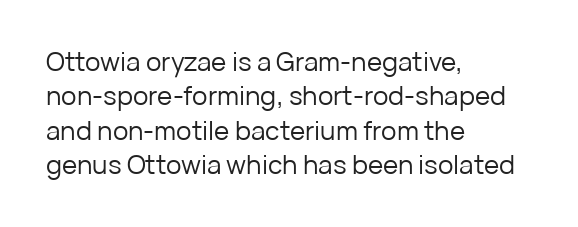
The image shows 26 px text type, upright; set left-aligned, normal line spacing (1.32x), normal letter spacing, not underlined.
